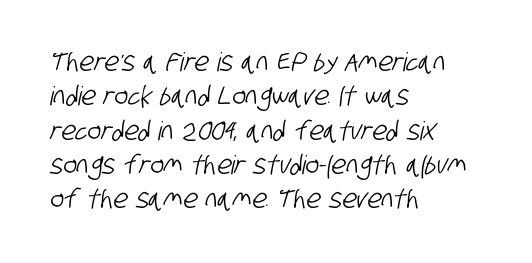
The image shows 26 px text type; set left-aligned, normal line spacing (1.32x), normal letter spacing, not underlined.
